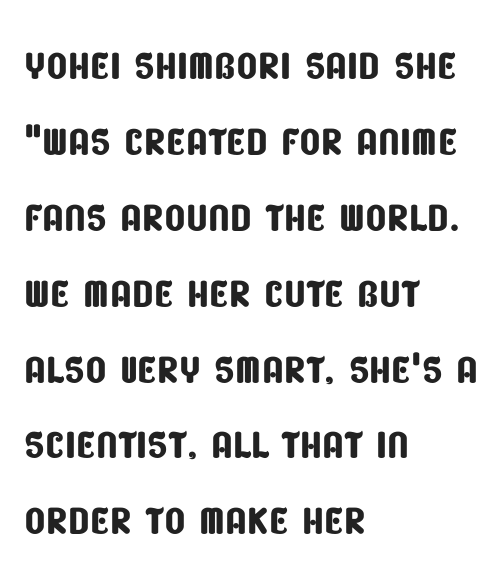
Q: Is the typeface a serif or a sans-serif typeface? A: Sans-serif.
Q: Is the text underlined? A: No.
Q: How is the paragraph aligned? A: Left-aligned.
Q: Is the spacing between letters normal or unusually wide? A: Normal.
Q: Is the spacing between lines tight, normal or loose? A: Normal.
Q: Width (condensed, normal, or wide)? A: Condensed.
Q: Stroke contrast? A: Low.
Q: x-height? A: Large.
Q: Monospaced? A: No.
